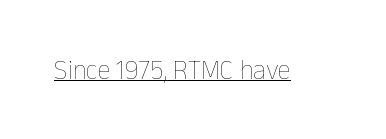
The image shows 27 px text type, upright; set normal letter spacing, underlined.
